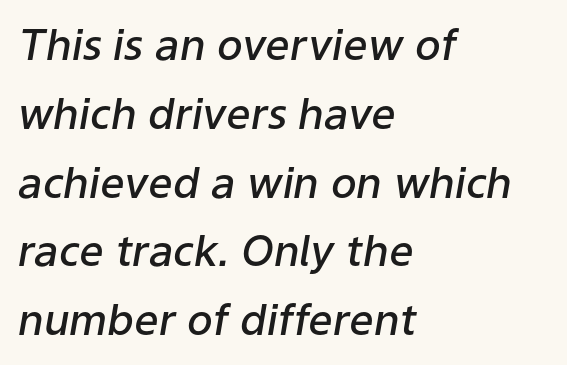
{"italic": "yes", "lean": "right", "slant_degrees": 9, "bold": "semi", "weight": "semibold", "width": "normal", "stroke_contrast": "low", "x_height": "medium", "monospaced": "no", "underline": "no", "align": "left", "line_spacing": "normal", "line_spacing_ratio": 1.6, "letter_spacing": "normal", "letter_spacing_em": 0.0, "glyph_px": 43}
